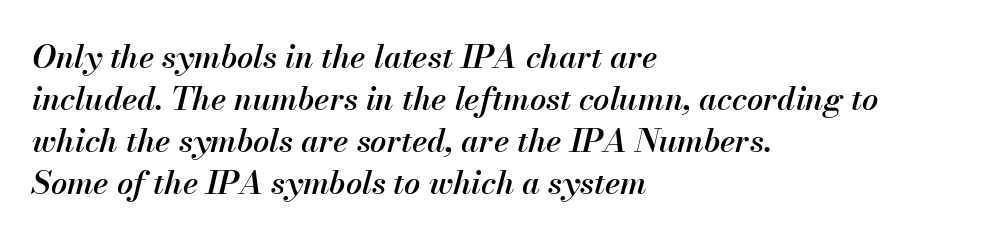
The image shows 32 px semibold type, italic (leaning right); set left-aligned, normal line spacing (1.31x), normal letter spacing, not underlined; medium stroke contrast and a small x-height.
